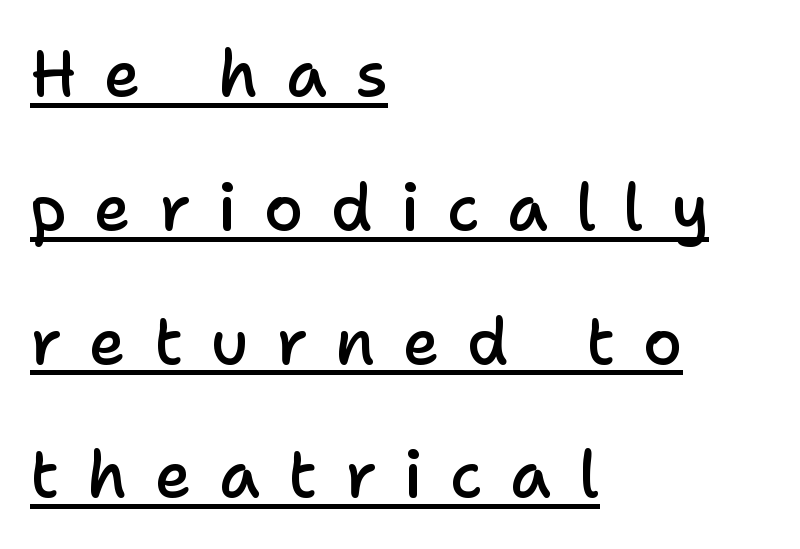
The image shows 64 px semibold sans-serif type, upright; set left-aligned, loose line spacing (2.09x), unusually wide letter spacing (+0.43 em), underlined; low stroke contrast and a medium x-height.
